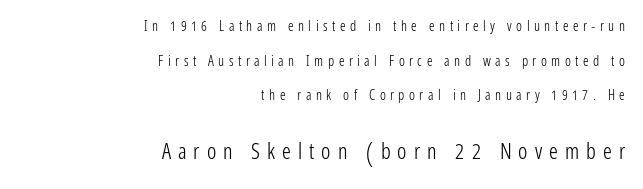
A bare baseline throughout the passage. One-word summary of the alignment: right. Does the leading feel generous? Absolutely, it's lavish. The font's upright variant was chosen for this text.
